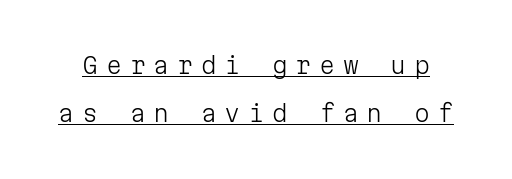
The image shows 23 px text type, upright; set loose line spacing (2.09x), unusually wide letter spacing (+0.33 em), underlined.
